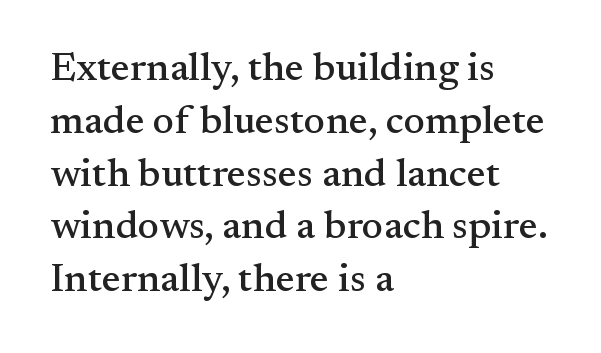
{"serif": "yes", "italic": "no", "width": "normal", "stroke_contrast": "medium", "x_height": "small", "monospaced": "no", "underline": "no", "align": "left", "line_spacing": "normal", "line_spacing_ratio": 1.32, "letter_spacing": "normal", "letter_spacing_em": 0.0, "glyph_px": 40}
